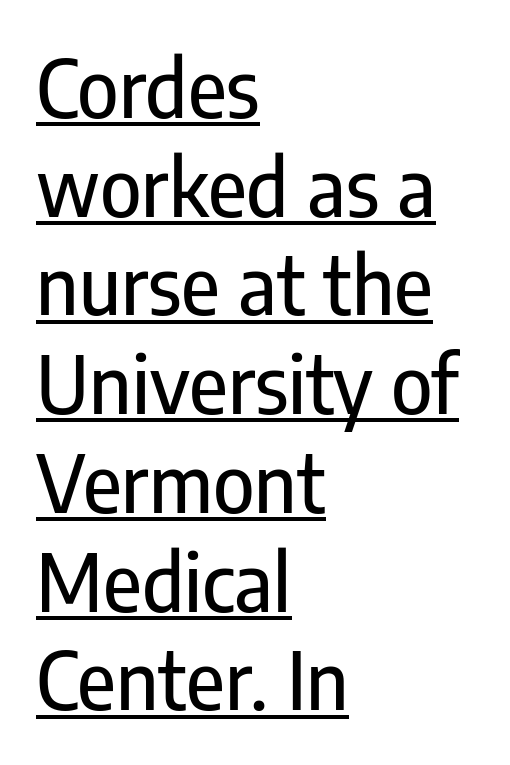
Q: Is the text italic (slanted)? A: No, it is upright.
Q: Is the typeface a serif or a sans-serif typeface? A: Sans-serif.
Q: Is the text underlined? A: Yes.
Q: How is the paragraph aligned? A: Left-aligned.
Q: Is the spacing between letters normal or unusually wide? A: Normal.
Q: Is the spacing between lines tight, normal or loose? A: Normal.
Q: Width (condensed, normal, or wide)? A: Condensed.
Q: Stroke contrast? A: Low.
Q: x-height? A: Medium.
Q: Monospaced? A: No.
